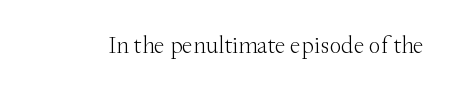
{"italic": "no", "bold": "no", "underline": "no", "letter_spacing": "normal", "letter_spacing_em": 0.0, "glyph_px": 24}
